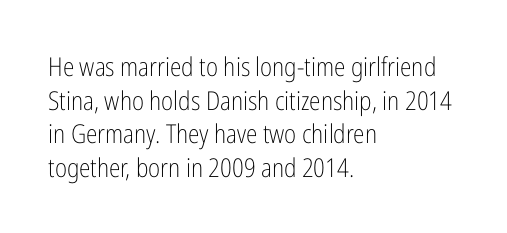
Q: Is the text bold? A: No.
Q: Is the text italic (slanted)? A: No, it is upright.
Q: Is the text underlined? A: No.
Q: How is the paragraph aligned? A: Left-aligned.
Q: Is the spacing between letters normal or unusually wide? A: Normal.
Q: Is the spacing between lines tight, normal or loose? A: Normal.
